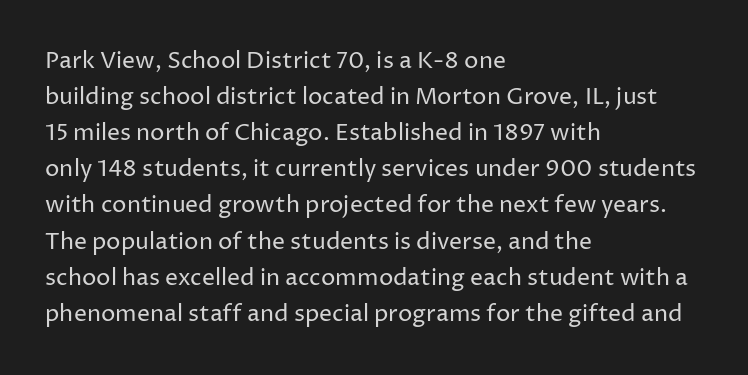
The image shows 23 px text type, upright; set left-aligned, normal line spacing (1.57x), normal letter spacing, not underlined.
